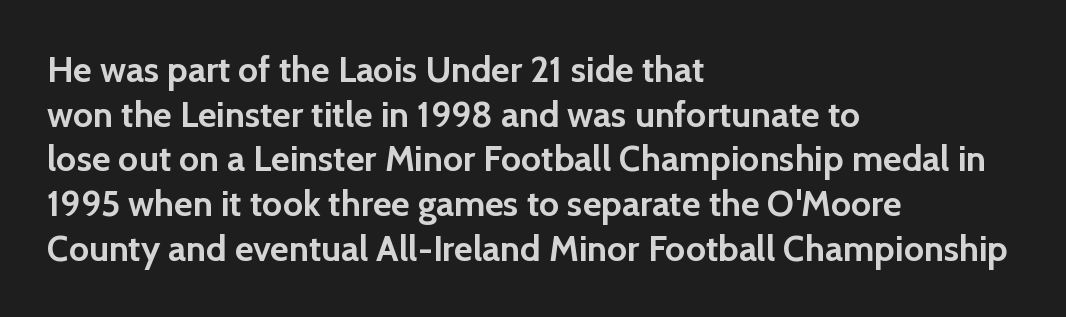
Thick stems and heavy bowls — unmistakably bold. Letters rest on an invisible, unmarked baseline. Typographically, this falls in the sans-serif category. These lines are rendered in a variable-pitch font.
